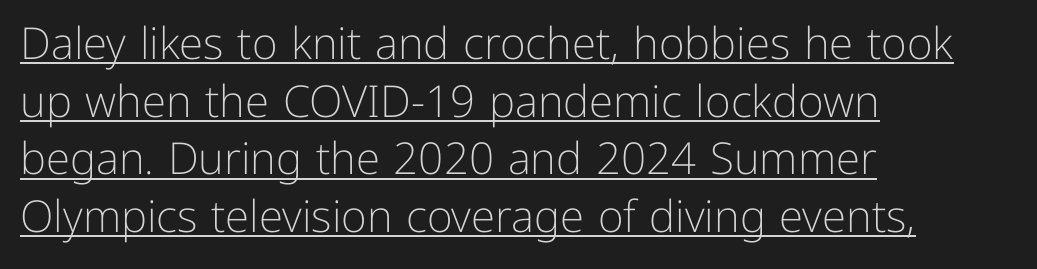
The image shows 44 px light sans-serif type, upright; set left-aligned, normal line spacing (1.31x), normal letter spacing, underlined; low stroke contrast and a medium x-height.
